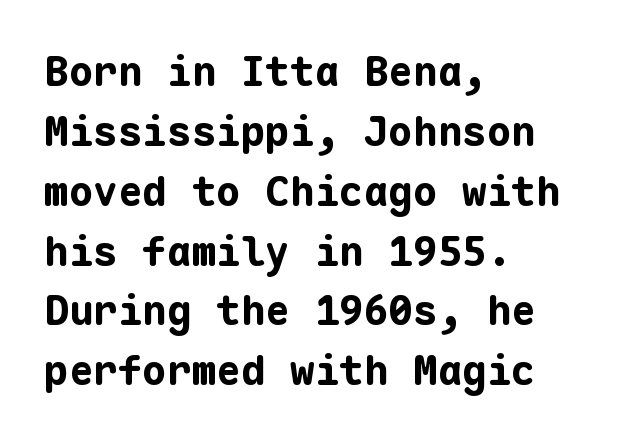
Q: Is the text bold? A: Yes.
Q: Is the text italic (slanted)? A: No, it is upright.
Q: Is the typeface a serif or a sans-serif typeface? A: Sans-serif.
Q: Is the text underlined? A: No.
Q: How is the paragraph aligned? A: Left-aligned.
Q: Is the spacing between letters normal or unusually wide? A: Normal.
Q: Is the spacing between lines tight, normal or loose? A: Normal.
Q: Width (condensed, normal, or wide)? A: Normal.
Q: Stroke contrast? A: Low.
Q: x-height? A: Medium.
Q: Monospaced? A: Yes.
